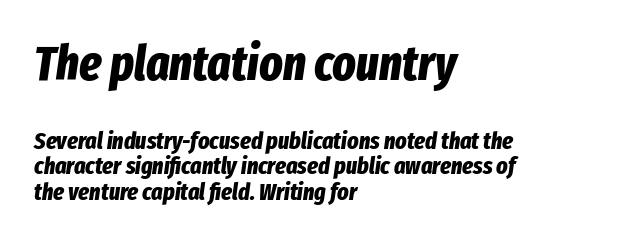
The image shows 49 px bold, condensed type, italic (leaning right); set left-aligned, tight line spacing (1.07x), normal letter spacing, not underlined; the first (top) block is 2.04x larger; low stroke contrast and a medium x-height.
